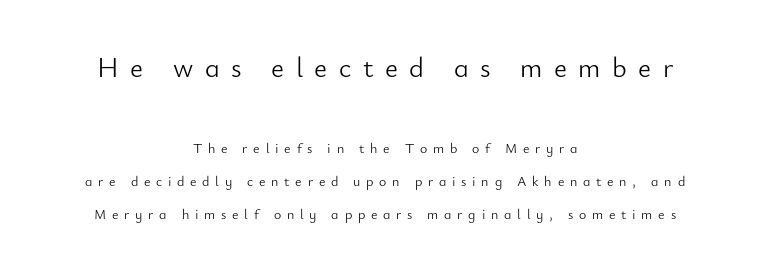
The image shows 28 px light sans-serif type, upright; set centered, loose line spacing (2.37x), unusually wide letter spacing (+0.41 em), not underlined; the first (top) block is 2.0x larger; low stroke contrast and a small x-height.
